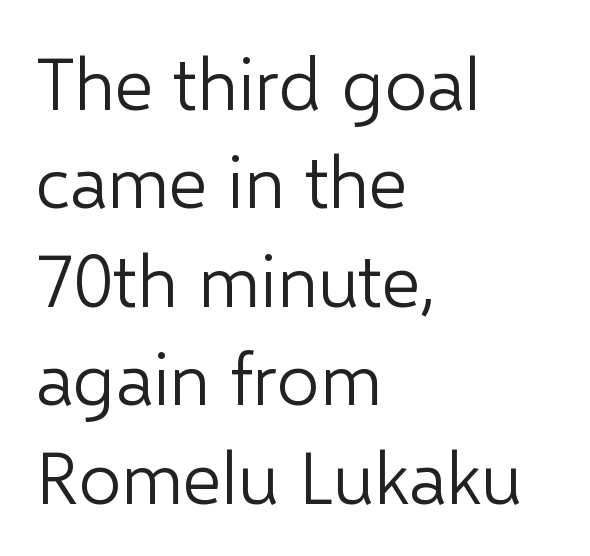
Q: Is the text bold? A: No.
Q: Is the text italic (slanted)? A: No, it is upright.
Q: Is the typeface a serif or a sans-serif typeface? A: Sans-serif.
Q: Is the text underlined? A: No.
Q: How is the paragraph aligned? A: Left-aligned.
Q: Is the spacing between letters normal or unusually wide? A: Normal.
Q: Is the spacing between lines tight, normal or loose? A: Normal.
Q: Width (condensed, normal, or wide)? A: Normal.
Q: Stroke contrast? A: Low.
Q: x-height? A: Medium.
Q: Monospaced? A: No.
